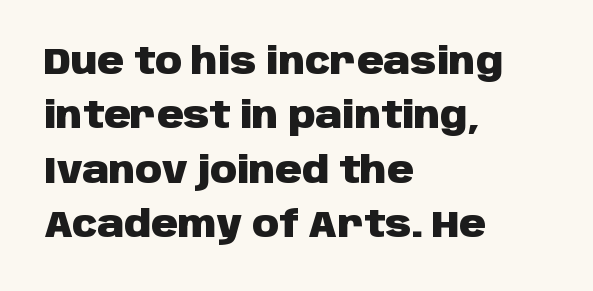
The image shows 37 px heavy sans-serif type, upright; set left-aligned, normal line spacing (1.47x), normal letter spacing, not underlined; low stroke contrast and a large x-height.
